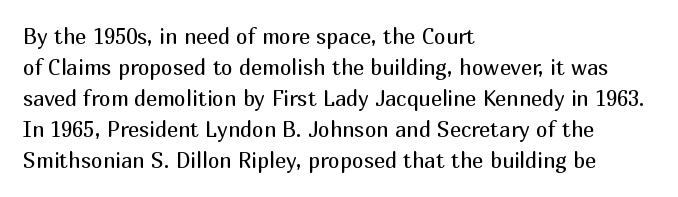
No chunkiness to these letters — they're not bold. The area under the type is left untouched. This rendering uses left alignment, leaving the right contour irregular. The font's upright variant was chosen for this text. Compared with typical body copy, the letter spacing here is the same.
